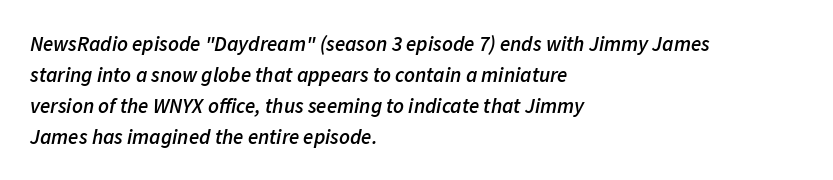
It's the slanting kind of type. Has an underline been added? It has not. Leading: standard. Observe the ordinary spacing: letters are neighbours, not strangers. The ragged edge is on the right, which tells us the setting is flush left.
